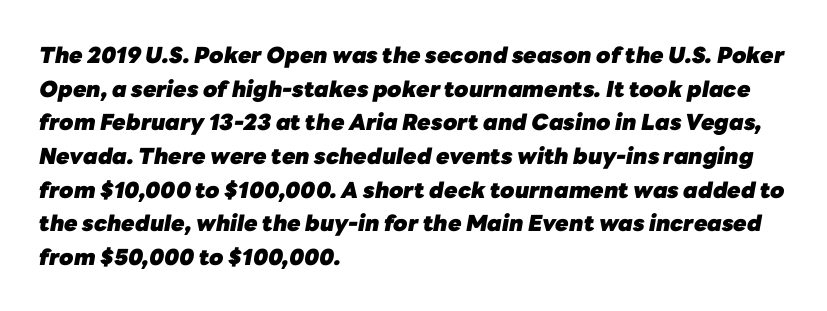
Q: Is the text bold? A: Yes.
Q: Is the text italic (slanted)? A: Yes, it leans right by about 10 degrees.
Q: Is the text underlined? A: No.
Q: How is the paragraph aligned? A: Left-aligned.
Q: Is the spacing between letters normal or unusually wide? A: Normal.
Q: Is the spacing between lines tight, normal or loose? A: Normal.
